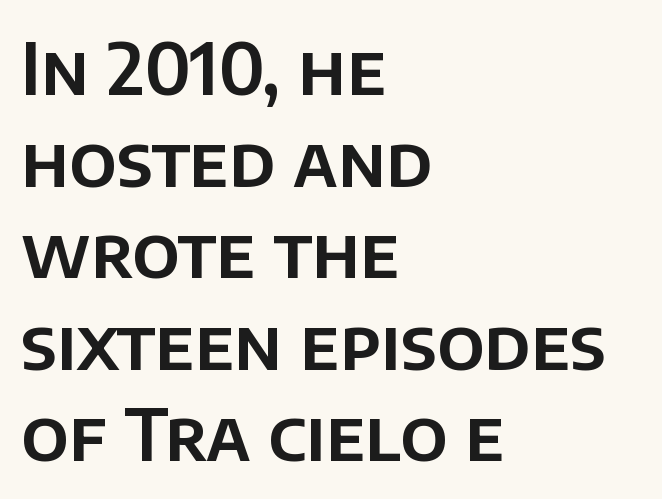
No extra tracking has been applied to these lines. The lines are quadded left. Vertical spacing — default. Quick note: not italic, upright. Nobody drew a line under any word here.
